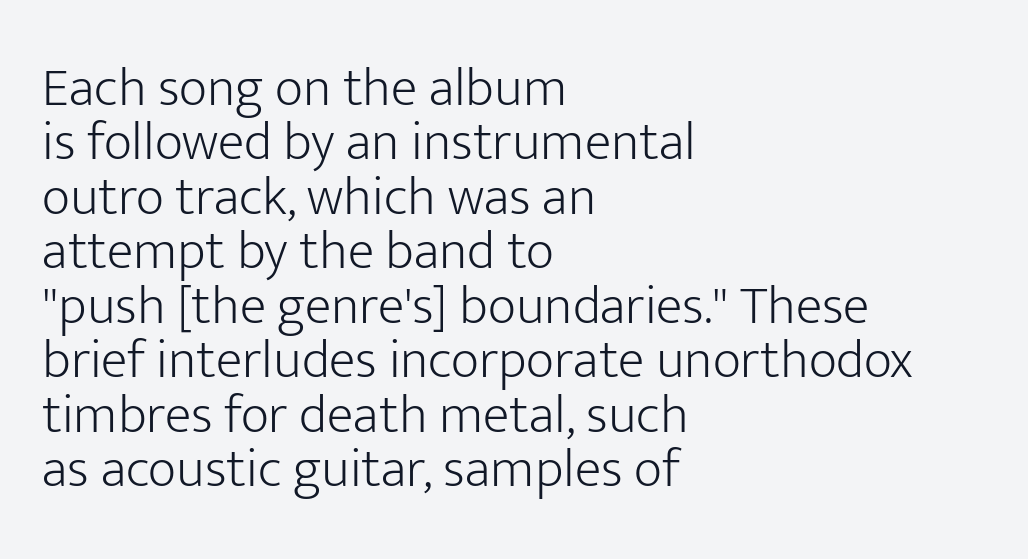
{"serif": "no", "italic": "no", "bold": "no", "weight": "light", "width": "normal", "stroke_contrast": "low", "x_height": "medium", "monospaced": "no", "underline": "no", "align": "left", "line_spacing": "tight", "line_spacing_ratio": 0.99, "letter_spacing": "normal", "letter_spacing_em": 0.0, "glyph_px": 55}
